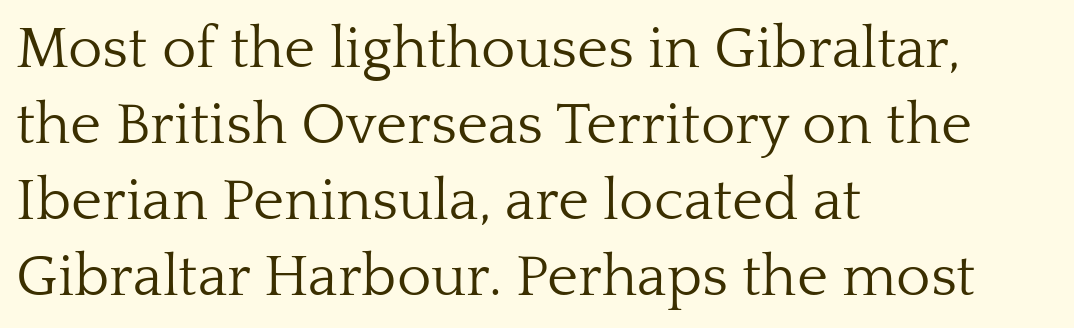
The image shows 59 px light serif type, upright; set left-aligned, normal line spacing (1.29x), normal letter spacing, not underlined; low stroke contrast and a medium x-height.
